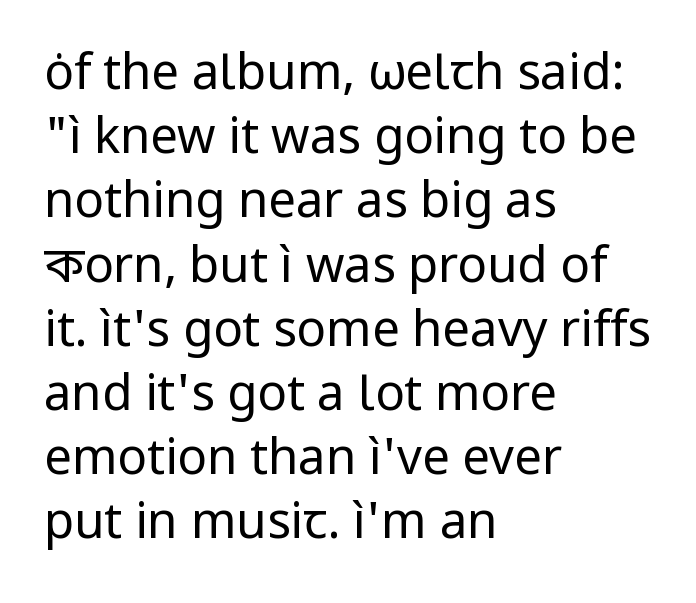
{"serif": "no", "italic": "no", "bold": "no", "weight": "regular", "width": "normal", "stroke_contrast": "low", "x_height": "medium", "monospaced": "no", "underline": "no", "align": "left", "line_spacing": "normal", "line_spacing_ratio": 1.31, "letter_spacing": "normal", "letter_spacing_em": 0.0, "glyph_px": 49}
